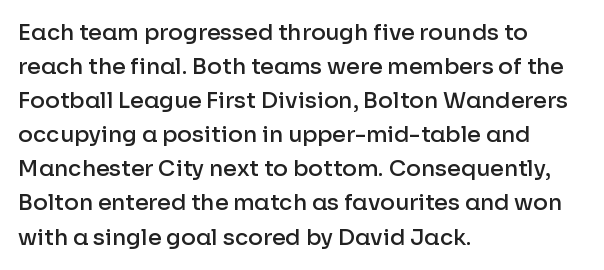
The image shows 22 px text type, upright; set left-aligned, normal line spacing (1.55x), normal letter spacing, not underlined.
